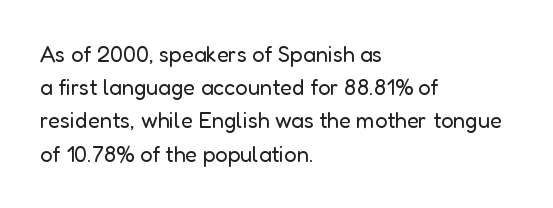
Q: Is the text bold? A: No.
Q: Is the text italic (slanted)? A: No, it is upright.
Q: Is the text underlined? A: No.
Q: How is the paragraph aligned? A: Left-aligned.
Q: Is the spacing between letters normal or unusually wide? A: Normal.
Q: Is the spacing between lines tight, normal or loose? A: Normal.
